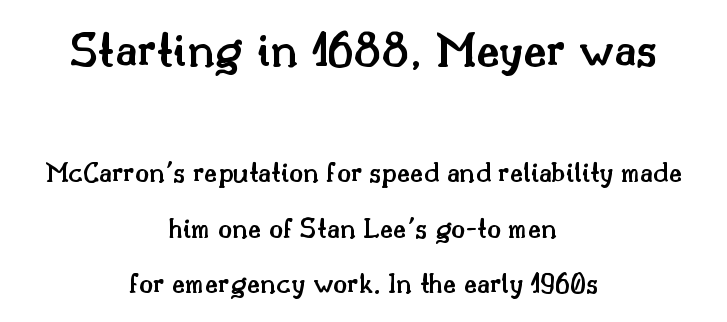
Q: Is the text bold? A: Semi-bold.
Q: Is the text italic (slanted)? A: No, it is upright.
Q: Is the typeface a serif or a sans-serif typeface? A: Serif.
Q: Is the text underlined? A: No.
Q: How is the paragraph aligned? A: Centered.
Q: Is the spacing between letters normal or unusually wide? A: Normal.
Q: Is the spacing between lines tight, normal or loose? A: Loose.
Q: Which block of text is set in a larger size, the first (top) or the second (bottom)? A: The first (top) one.
Q: Width (condensed, normal, or wide)? A: Normal.
Q: Stroke contrast? A: Medium.
Q: x-height? A: Small.
Q: Monospaced? A: No.
